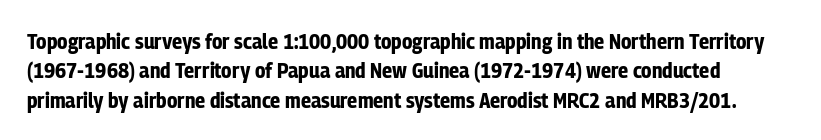
{"italic": "no", "bold": "yes", "underline": "no", "line_spacing": "normal", "line_spacing_ratio": 1.34, "letter_spacing": "normal", "letter_spacing_em": 0.0, "glyph_px": 22}
